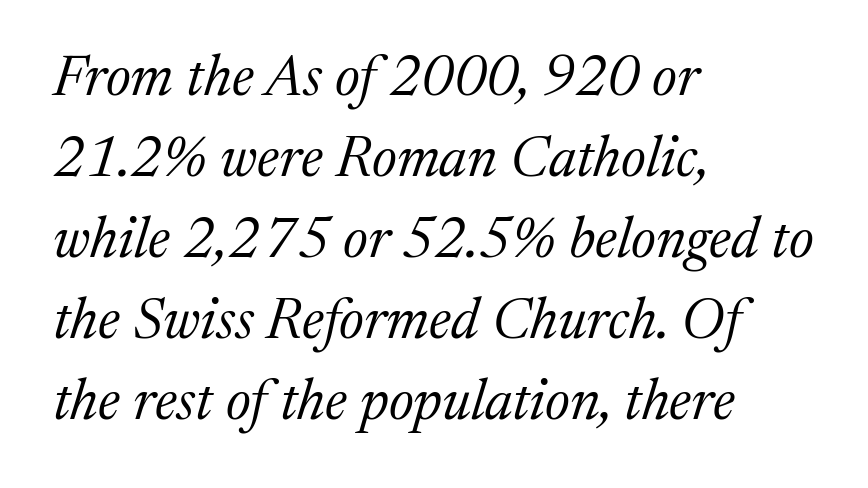
Check under the words: just untouched page. The typesetter chose a ragged-right arrangement here. Honestly, the row spacing looks completely unremarkable. I'd call this a serif setting — the letters wear small feet.
